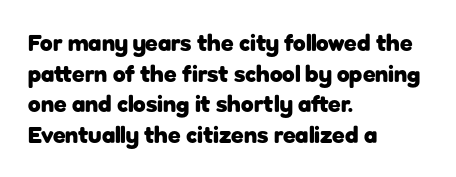
Q: Is the text bold? A: Yes.
Q: Is the text italic (slanted)? A: No, it is upright.
Q: Is the text underlined? A: No.
Q: How is the paragraph aligned? A: Left-aligned.
Q: Is the spacing between letters normal or unusually wide? A: Normal.
Q: Is the spacing between lines tight, normal or loose? A: Normal.
